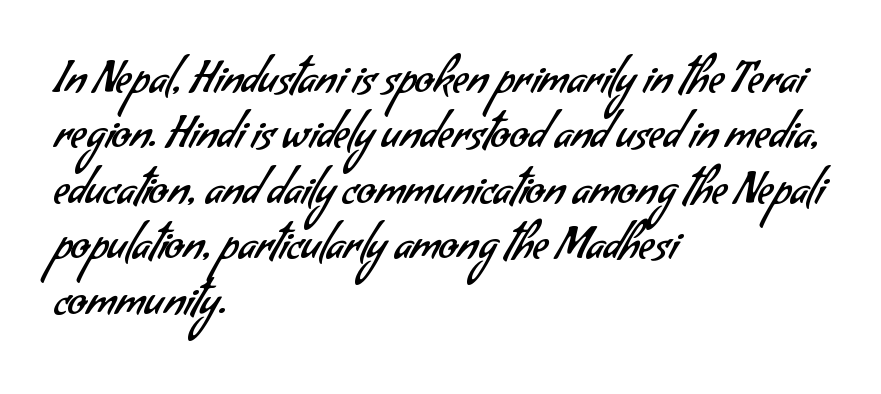
{"serif": "no", "bold": "no", "weight": "regular", "width": "normal", "stroke_contrast": "low", "x_height": "small", "monospaced": "no", "underline": "no", "align": "left", "line_spacing": "normal", "line_spacing_ratio": 1.29, "letter_spacing": "normal", "letter_spacing_em": 0.0, "glyph_px": 43}
